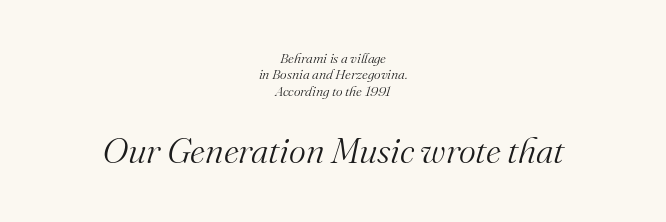
The image shows 36 px light serif type, italic (leaning right); set centered, line spacing 1.17x, normal letter spacing, not underlined; the second (bottom) block is 2.57x larger; medium stroke contrast and a small x-height.
